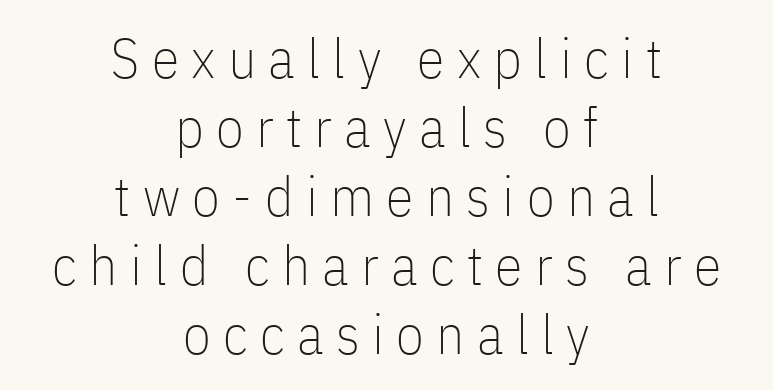
{"serif": "no", "italic": "no", "bold": "no", "weight": "thin", "width": "condensed", "stroke_contrast": "low", "x_height": "medium", "monospaced": "no", "underline": "no", "align": "center", "line_spacing_ratio": 1.23, "letter_spacing": "wide", "letter_spacing_em": 0.22, "glyph_px": 56}
